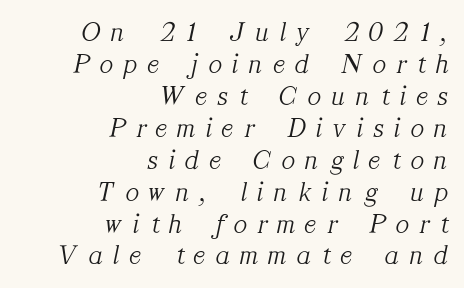
Q: Is the text bold? A: No.
Q: Is the text italic (slanted)? A: Yes, it leans right by about 12 degrees.
Q: Is the typeface a serif or a sans-serif typeface? A: Serif.
Q: Is the text underlined? A: No.
Q: How is the paragraph aligned? A: Right-aligned.
Q: Is the spacing between letters normal or unusually wide? A: Unusually wide.
Q: Is the spacing between lines tight, normal or loose? A: Tight.
Q: Width (condensed, normal, or wide)? A: Normal.
Q: Stroke contrast? A: Medium.
Q: x-height? A: Medium.
Q: Monospaced? A: No.
